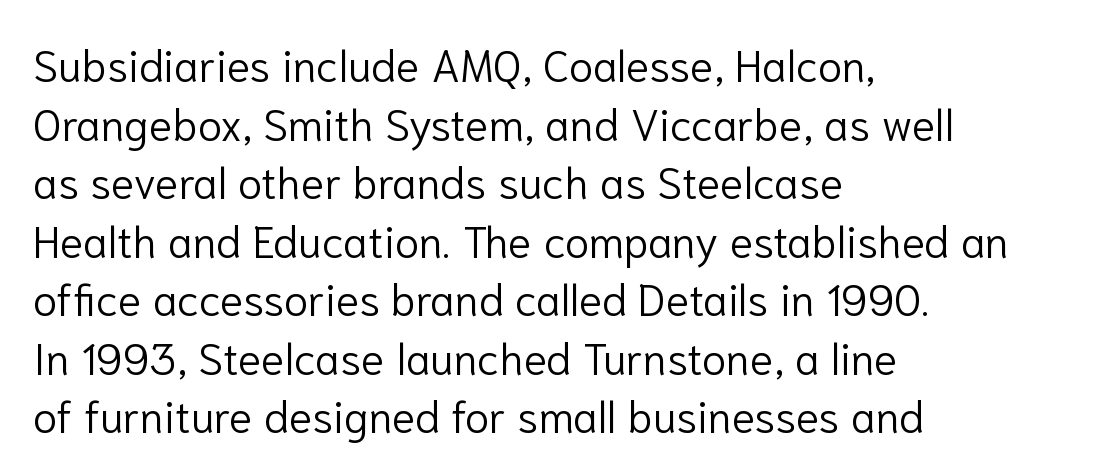
The weight tops out at a normal text grade. Spacing verdict: proportional, widths tailored to each character. Are there feet on the stems? There aren't — it's a sans. Horizontal bands of white between lines are of average thickness.
